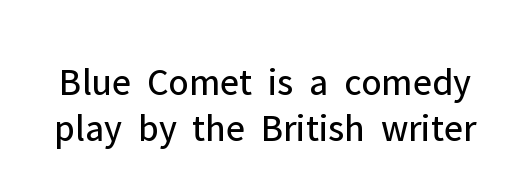
Q: Is the text bold? A: No.
Q: Is the text italic (slanted)? A: No, it is upright.
Q: Is the typeface a serif or a sans-serif typeface? A: Sans-serif.
Q: Is the text underlined? A: No.
Q: Is the spacing between letters normal or unusually wide? A: Normal.
Q: Width (condensed, normal, or wide)? A: Normal.
Q: Stroke contrast? A: Low.
Q: x-height? A: Medium.
Q: Monospaced? A: No.
